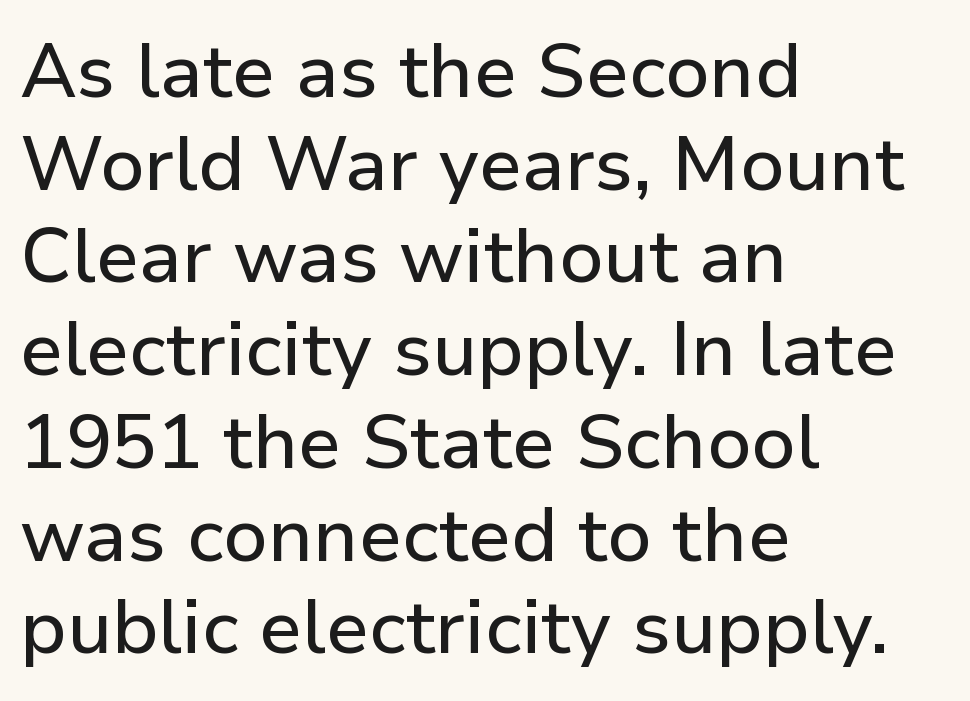
{"serif": "no", "italic": "no", "width": "normal", "stroke_contrast": "low", "x_height": "medium", "monospaced": "no", "underline": "no", "align": "left", "line_spacing_ratio": 1.22, "letter_spacing": "normal", "letter_spacing_em": 0.0, "glyph_px": 76}
